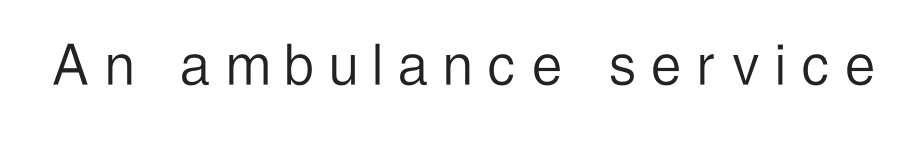
Q: Is the text bold? A: No.
Q: Is the text italic (slanted)? A: No, it is upright.
Q: Is the typeface a serif or a sans-serif typeface? A: Sans-serif.
Q: Is the text underlined? A: No.
Q: Is the spacing between letters normal or unusually wide? A: Unusually wide.
Q: Width (condensed, normal, or wide)? A: Condensed.
Q: Stroke contrast? A: Low.
Q: x-height? A: Medium.
Q: Monospaced? A: No.
